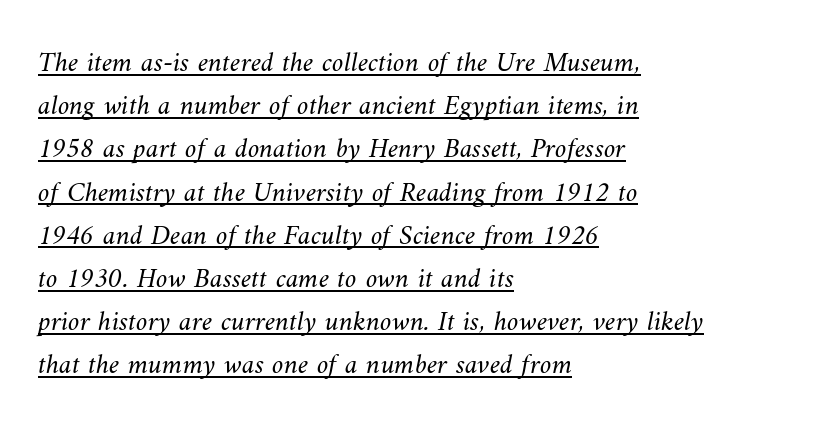
Q: Is the text bold? A: No.
Q: Is the text underlined? A: Yes.
Q: How is the paragraph aligned? A: Left-aligned.
Q: Is the spacing between letters normal or unusually wide? A: Normal.
Q: Is the spacing between lines tight, normal or loose? A: Normal.
Q: Width (condensed, normal, or wide)? A: Normal.
Q: Stroke contrast? A: Medium.
Q: x-height? A: Small.
Q: Monospaced? A: No.
